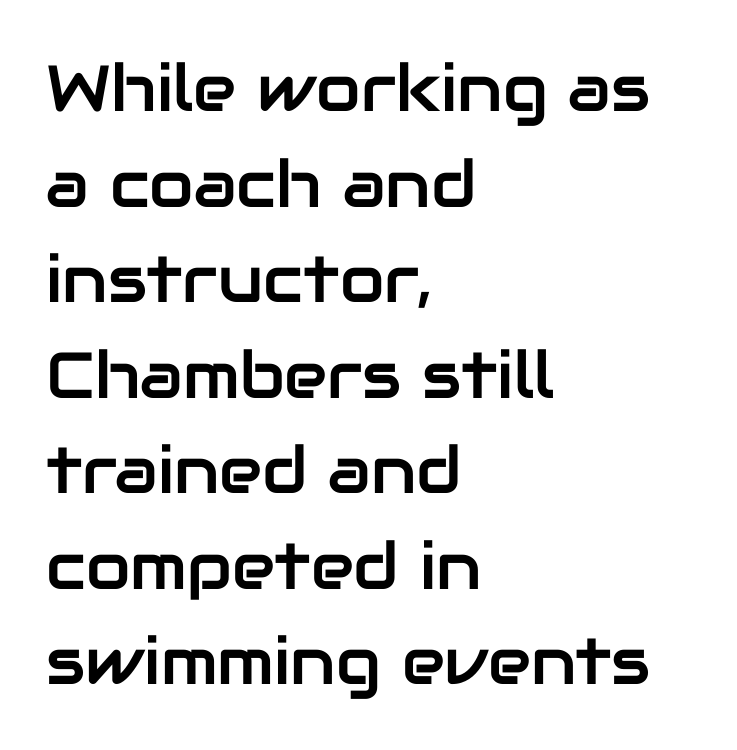
The image shows 65 px sans-serif type, upright; set left-aligned, normal line spacing (1.47x), normal letter spacing, not underlined; low stroke contrast and a medium x-height.
